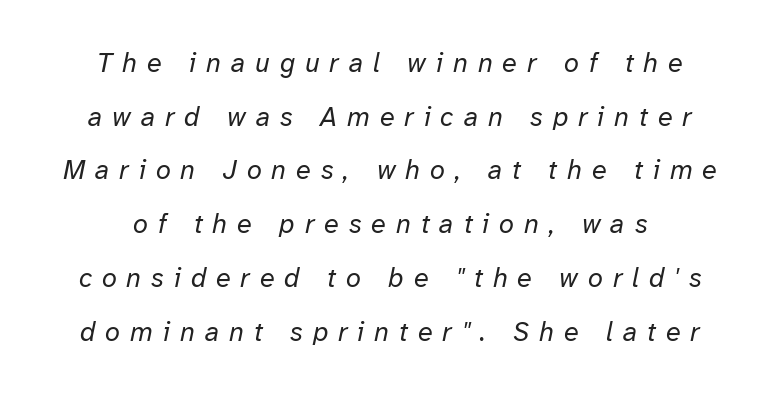
Q: Is the text bold? A: No.
Q: Is the text italic (slanted)? A: Yes, it leans right by about 12 degrees.
Q: Is the text underlined? A: No.
Q: How is the paragraph aligned? A: Centered.
Q: Is the spacing between letters normal or unusually wide? A: Unusually wide.
Q: Is the spacing between lines tight, normal or loose? A: Loose.
